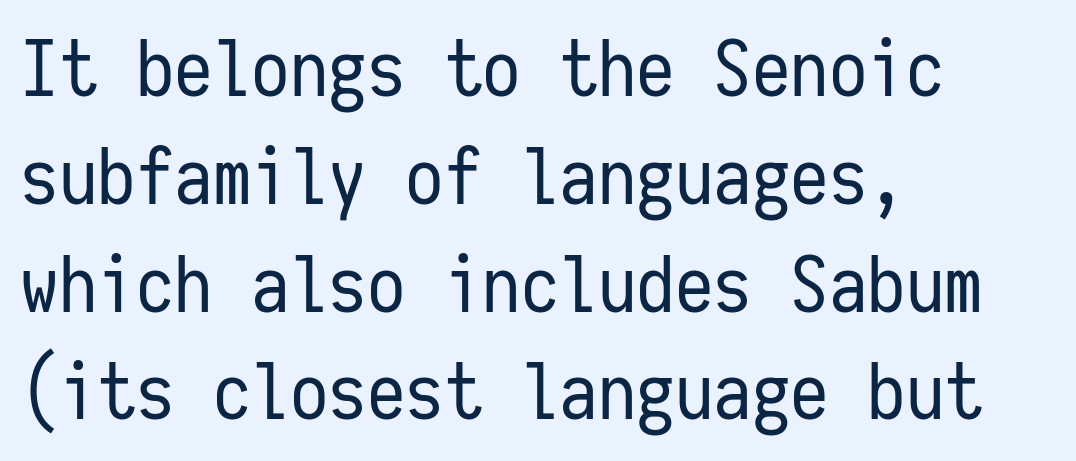
The weight tops out at a normal text grade. How are the letters spaced? Ordinarily, with no added tracking. Beneath every word, the page is bare. Examine the stroke ends and you'll find no serifs. The text block is weighted toward the left margin, trailing off unevenly rightward. Reading down the column, the eye jumps a familiar distance to each next line.
